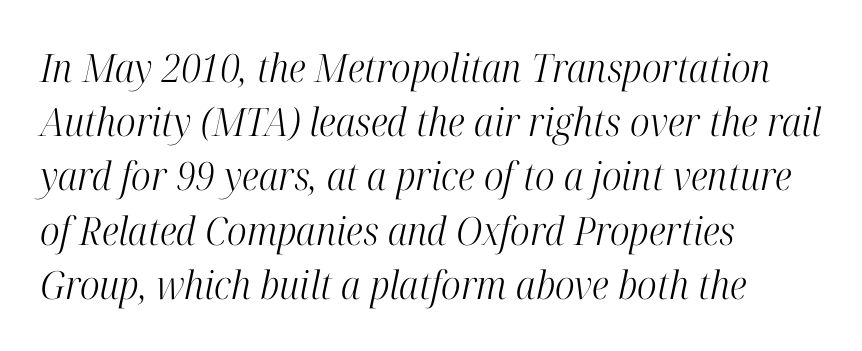
The passage shown is not bold in any degree. Spacing between characters is what you'd get straight out of the box. The letters advance in unequal steps, a hallmark of proportional type. Small tapered or slab feet sit at the stroke ends, so this counts as serif.
